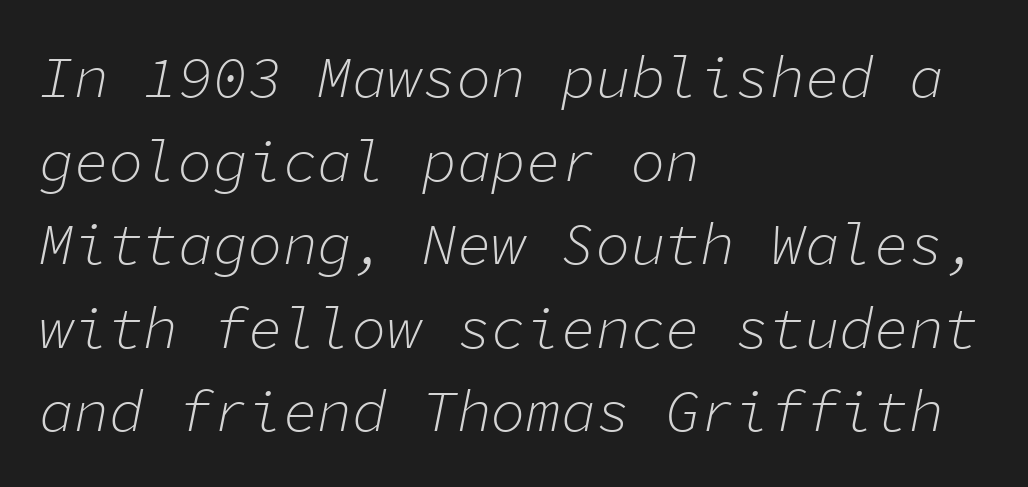
Q: Is the text bold? A: No.
Q: Is the text italic (slanted)? A: Yes, it leans right by about 11 degrees.
Q: Is the text underlined? A: No.
Q: How is the paragraph aligned? A: Left-aligned.
Q: Is the spacing between letters normal or unusually wide? A: Normal.
Q: Is the spacing between lines tight, normal or loose? A: Normal.
Q: Width (condensed, normal, or wide)? A: Normal.
Q: Stroke contrast? A: Low.
Q: x-height? A: Medium.
Q: Monospaced? A: Yes.
